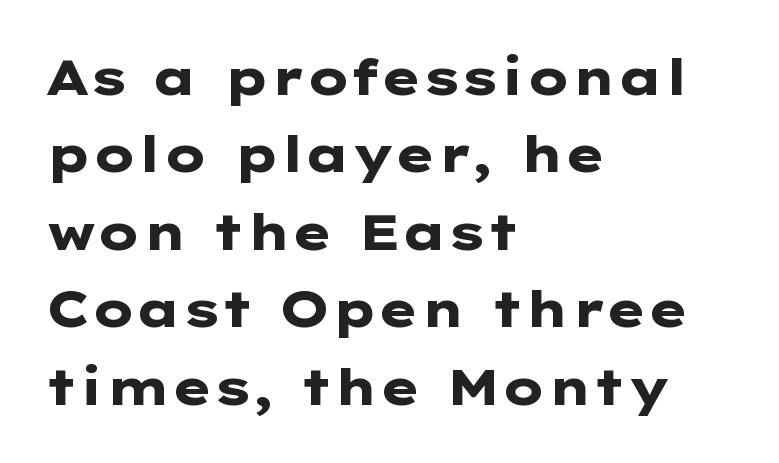
The image shows 50 px heavy, wide sans-serif type, upright; set left-aligned, normal line spacing (1.55x), normal letter spacing, not underlined; low stroke contrast and a medium x-height.
